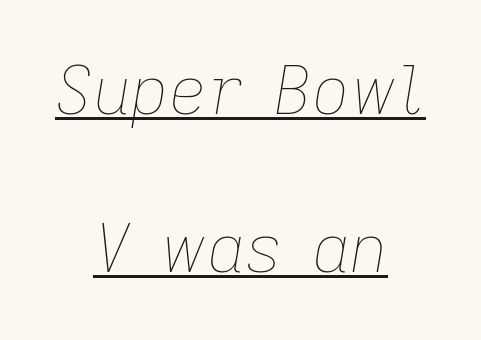
{"italic": "yes", "lean": "right", "slant_degrees": 9, "bold": "no", "weight": "thin", "width": "normal", "stroke_contrast": "low", "x_height": "medium", "monospaced": "no", "underline": "yes", "align": "center", "line_spacing": "loose", "line_spacing_ratio": 2.39, "letter_spacing": "normal", "letter_spacing_em": 0.0, "glyph_px": 66}
